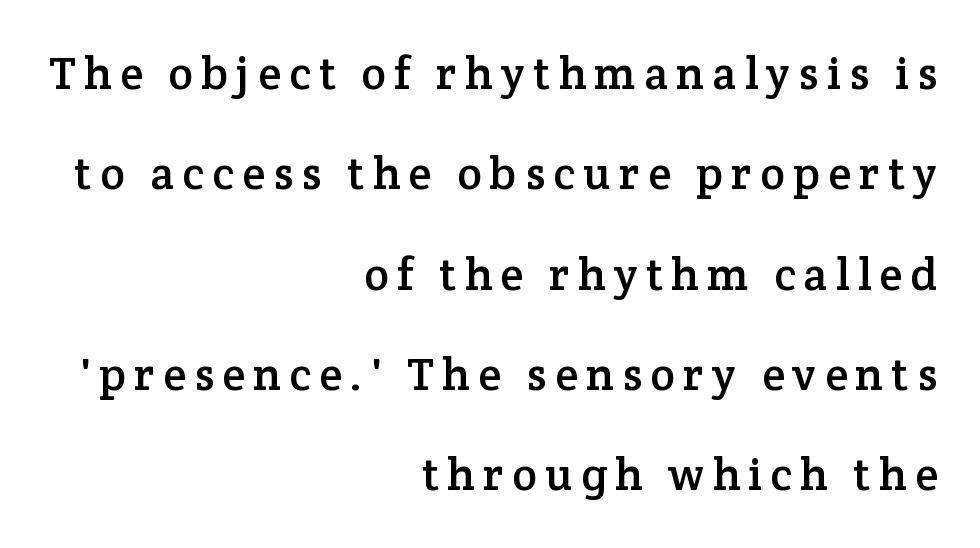
{"serif": "yes", "italic": "no", "width": "normal", "stroke_contrast": "low", "x_height": "medium", "monospaced": "no", "underline": "no", "align": "right", "line_spacing": "loose", "line_spacing_ratio": 2.18, "glyph_px": 46}
